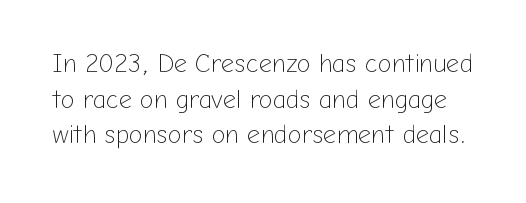
Stems and bowls with no extra thickness — not bold. These lines sit exactly where default settings would place them. Is the letter spacing exaggerated? No — it looks like the ordinary default. Rendered with straight, roman letterforms. The zone under the glyphs is completely vacant.
